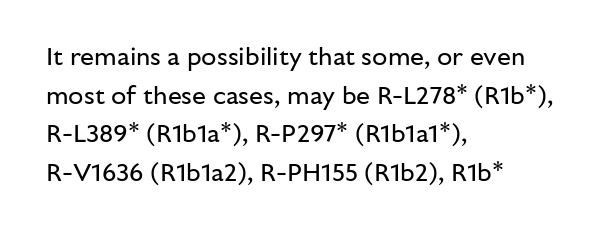
Notice how descenders clear the ascenders below comfortably — that's standard leading. Posture: vertical. Letter spacing: default. This rendering uses left alignment, leaving the right contour irregular.
